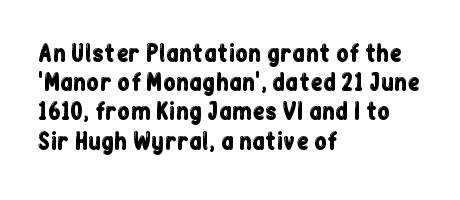
Q: Is the text italic (slanted)? A: No, it is upright.
Q: Is the text underlined? A: No.
Q: How is the paragraph aligned? A: Left-aligned.
Q: Is the spacing between letters normal or unusually wide? A: Normal.
Q: Is the spacing between lines tight, normal or loose? A: Normal.
